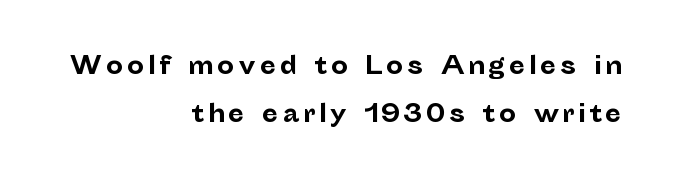
The image shows 24 px bold type, upright; set right-aligned, loose line spacing (2.02x), not underlined.
